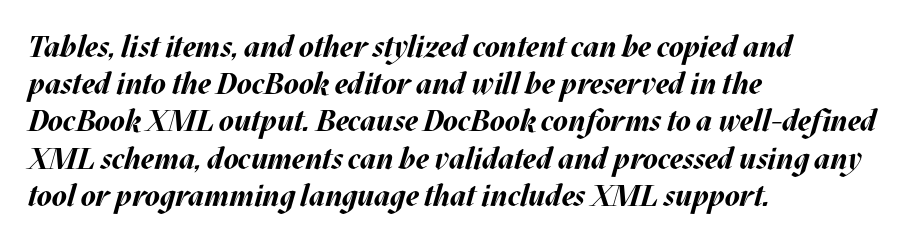
Rule under the text: the space is simply empty. Spacing between characters is what you'd get straight out of the box. Think of a printed novel: that variable character pitch is what you see here. Is the block centered? No — it sits flush against the left margin.
